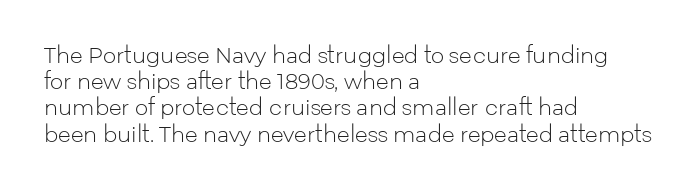
{"italic": "no", "bold": "no", "underline": "no", "align": "left", "line_spacing": "normal", "line_spacing_ratio": 1.25, "letter_spacing": "normal", "letter_spacing_em": 0.0, "glyph_px": 21}
